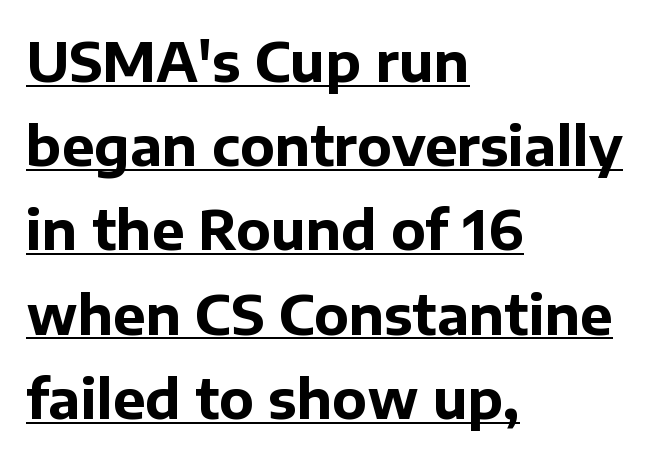
{"serif": "no", "italic": "no", "bold": "yes", "weight": "bold", "width": "normal", "stroke_contrast": "low", "x_height": "medium", "monospaced": "no", "underline": "yes", "align": "left", "line_spacing": "normal", "line_spacing_ratio": 1.56, "letter_spacing": "normal", "letter_spacing_em": 0.0, "glyph_px": 54}
